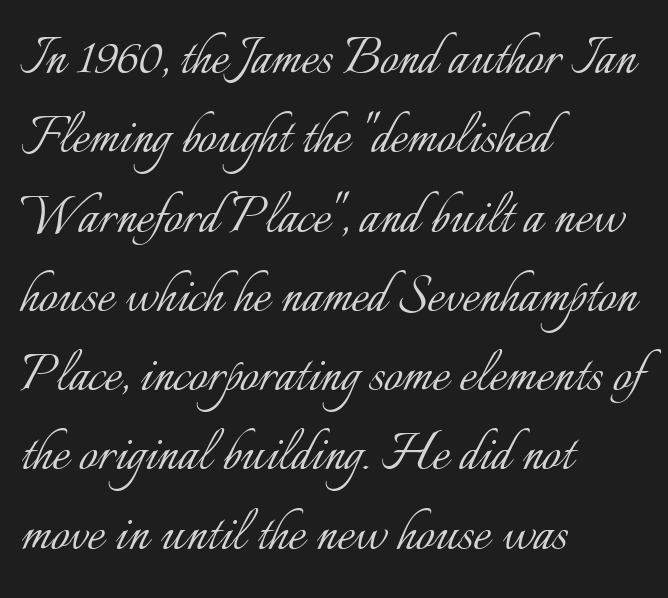
Q: Is the text bold? A: No.
Q: Is the text italic (slanted)? A: Yes.
Q: Is the text underlined? A: No.
Q: How is the paragraph aligned? A: Left-aligned.
Q: Is the spacing between letters normal or unusually wide? A: Normal.
Q: Width (condensed, normal, or wide)? A: Normal.
Q: Stroke contrast? A: Low.
Q: x-height? A: Small.
Q: Monospaced? A: No.
